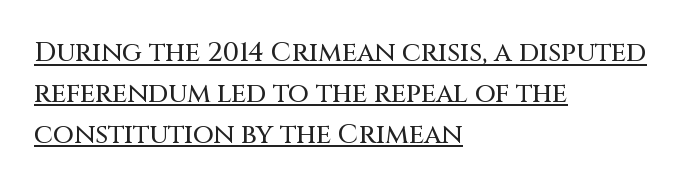
The image shows 27 px text type, upright; set left-aligned, normal line spacing (1.51x), normal letter spacing, underlined.
